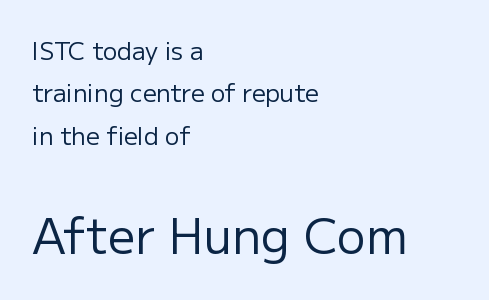
{"serif": "no", "italic": "no", "bold": "no", "weight": "regular", "width": "normal", "stroke_contrast": "low", "x_height": "medium", "monospaced": "no", "underline": "no", "align": "left", "line_spacing_ratio": 1.77, "letter_spacing": "normal", "letter_spacing_em": 0.0, "larger_block": "second", "size_ratio": 2.0, "glyph_px": 48}
